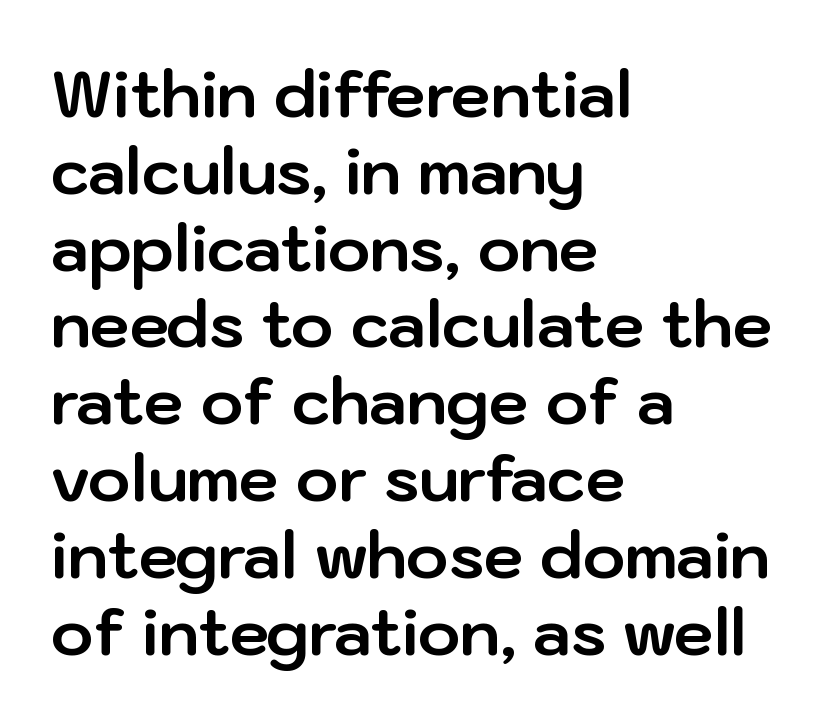
The image shows 64 px bold sans-serif type, upright; set left-aligned, line spacing 1.2x, normal letter spacing, not underlined; low stroke contrast and a medium x-height.
